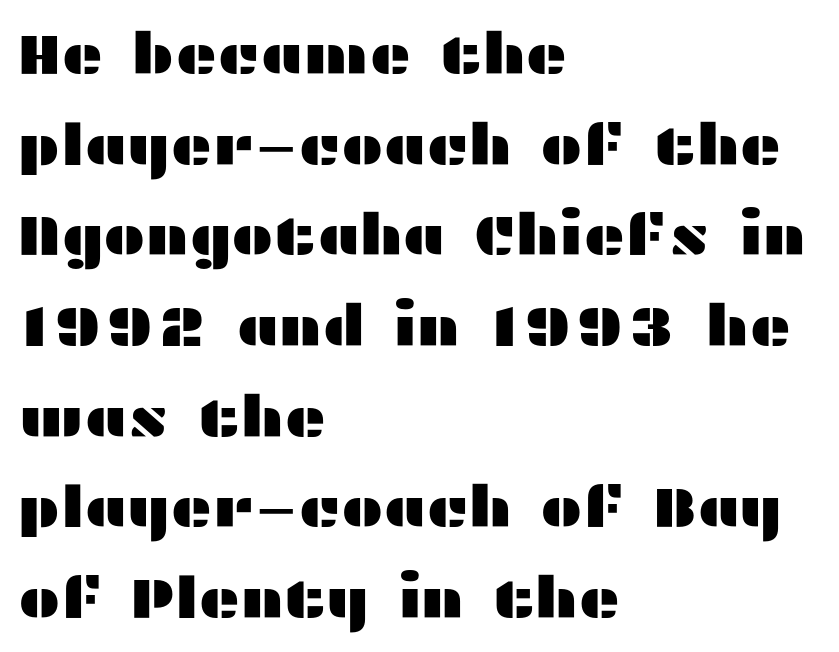
Q: Is the text italic (slanted)? A: No, it is upright.
Q: Is the typeface a serif or a sans-serif typeface? A: Sans-serif.
Q: Is the text underlined? A: No.
Q: How is the paragraph aligned? A: Left-aligned.
Q: Is the spacing between letters normal or unusually wide? A: Normal.
Q: Is the spacing between lines tight, normal or loose? A: Normal.
Q: Width (condensed, normal, or wide)? A: Wide.
Q: Stroke contrast? A: Medium.
Q: x-height? A: Medium.
Q: Monospaced? A: No.
